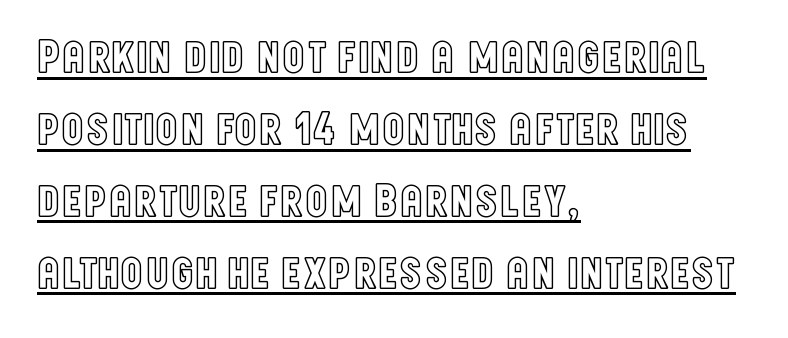
All the whitespace from short lines collects on the right. Tall strokes in this sample are plumb rather than angled. Interline gaps are of average width in this sample. These characters rest on top of a visible drawn line. You could not count columns in this text — the font is proportionally spaced.
